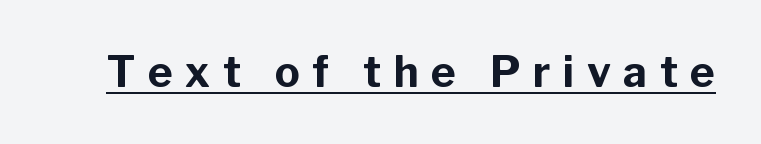
Q: Is the text bold? A: Yes.
Q: Is the text italic (slanted)? A: No, it is upright.
Q: Is the typeface a serif or a sans-serif typeface? A: Sans-serif.
Q: Is the text underlined? A: Yes.
Q: Is the spacing between letters normal or unusually wide? A: Unusually wide.
Q: Width (condensed, normal, or wide)? A: Normal.
Q: Stroke contrast? A: Low.
Q: x-height? A: Medium.
Q: Monospaced? A: No.
